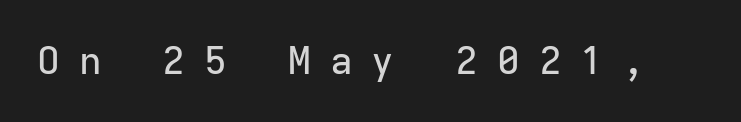
The image shows 38 px sans-serif type, upright, monospaced; set unusually wide letter spacing (+0.5 em), not underlined; low stroke contrast and a medium x-height.
